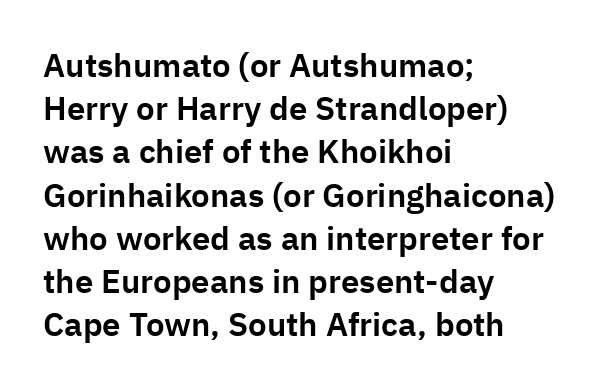
{"serif": "no", "italic": "no", "width": "normal", "stroke_contrast": "low", "x_height": "medium", "monospaced": "no", "underline": "no", "align": "left", "line_spacing": "normal", "line_spacing_ratio": 1.31, "letter_spacing": "normal", "letter_spacing_em": 0.0, "glyph_px": 33}
